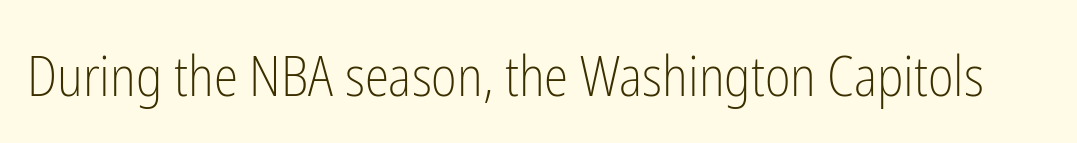
Q: Is the text bold? A: No.
Q: Is the text italic (slanted)? A: No, it is upright.
Q: Is the typeface a serif or a sans-serif typeface? A: Sans-serif.
Q: Is the text underlined? A: No.
Q: Is the spacing between letters normal or unusually wide? A: Normal.
Q: Width (condensed, normal, or wide)? A: Condensed.
Q: Stroke contrast? A: Low.
Q: x-height? A: Medium.
Q: Monospaced? A: No.
